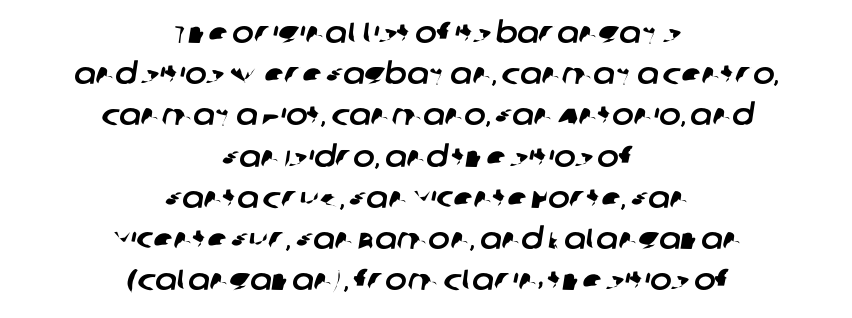
{"serif": "no", "width": "normal", "stroke_contrast": "low", "x_height": "large", "monospaced": "no", "underline": "no", "align": "center", "line_spacing": "normal", "line_spacing_ratio": 1.42, "letter_spacing": "normal", "letter_spacing_em": 0.0, "glyph_px": 29}
